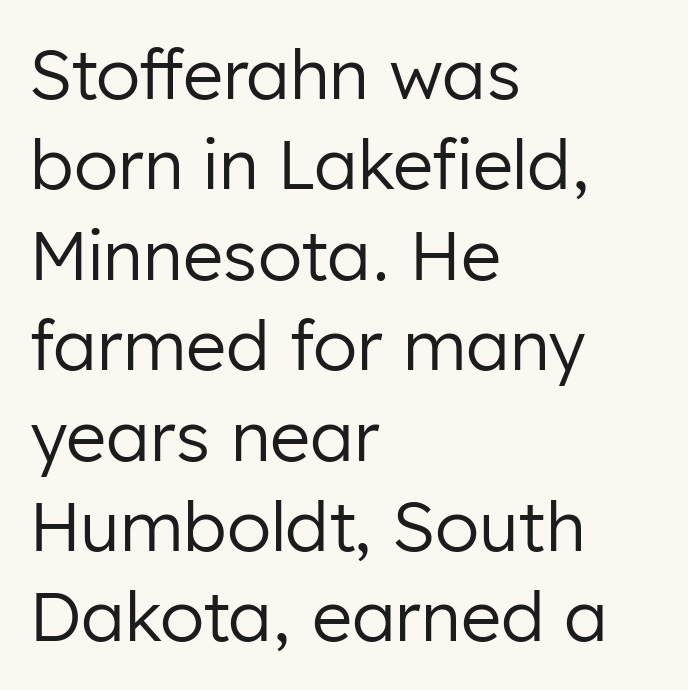
The image shows 69 px regular-weight sans-serif type, upright; set left-aligned, normal line spacing (1.31x), normal letter spacing, not underlined; low stroke contrast and a medium x-height.
